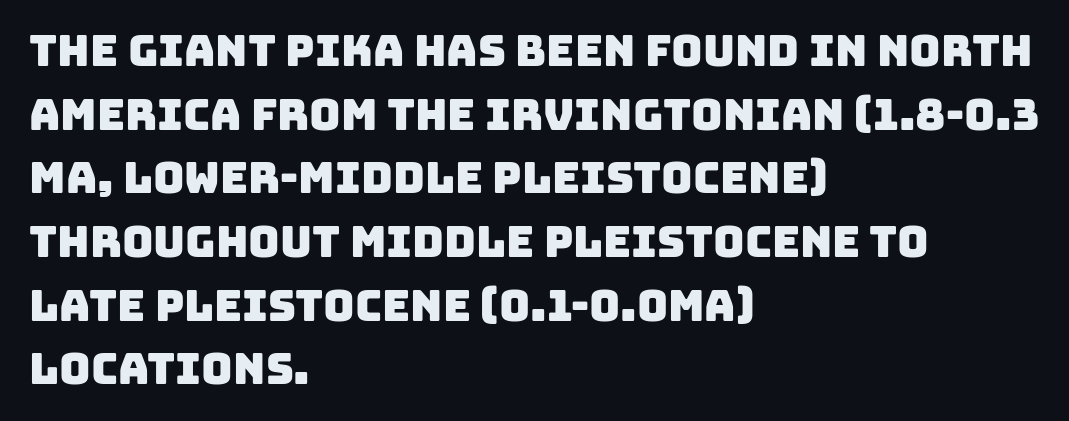
This rendering leaves character spacing at its baseline value. You can tell from the bare stems that sans-serif type was used. The glyphs are unaccompanied by any horizontal stroke below them. Regarding leading, the lines here are spaced in the standard way.
